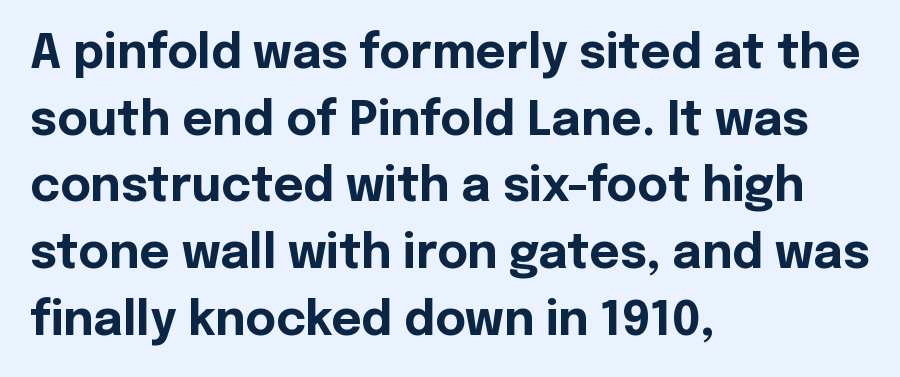
Q: Is the text bold? A: Yes.
Q: Is the text italic (slanted)? A: No, it is upright.
Q: Is the typeface a serif or a sans-serif typeface? A: Sans-serif.
Q: Is the text underlined? A: No.
Q: How is the paragraph aligned? A: Left-aligned.
Q: Is the spacing between letters normal or unusually wide? A: Normal.
Q: Is the spacing between lines tight, normal or loose? A: Normal.
Q: Width (condensed, normal, or wide)? A: Normal.
Q: x-height? A: Medium.
Q: Monospaced? A: No.
